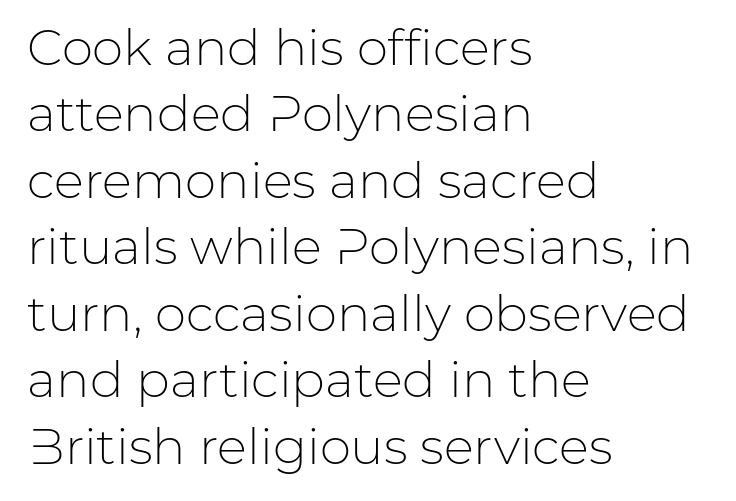
Q: Is the text bold? A: No.
Q: Is the text italic (slanted)? A: No, it is upright.
Q: Is the typeface a serif or a sans-serif typeface? A: Sans-serif.
Q: Is the text underlined? A: No.
Q: How is the paragraph aligned? A: Left-aligned.
Q: Is the spacing between letters normal or unusually wide? A: Normal.
Q: Is the spacing between lines tight, normal or loose? A: Normal.
Q: Width (condensed, normal, or wide)? A: Normal.
Q: Stroke contrast? A: Low.
Q: x-height? A: Medium.
Q: Monospaced? A: No.
